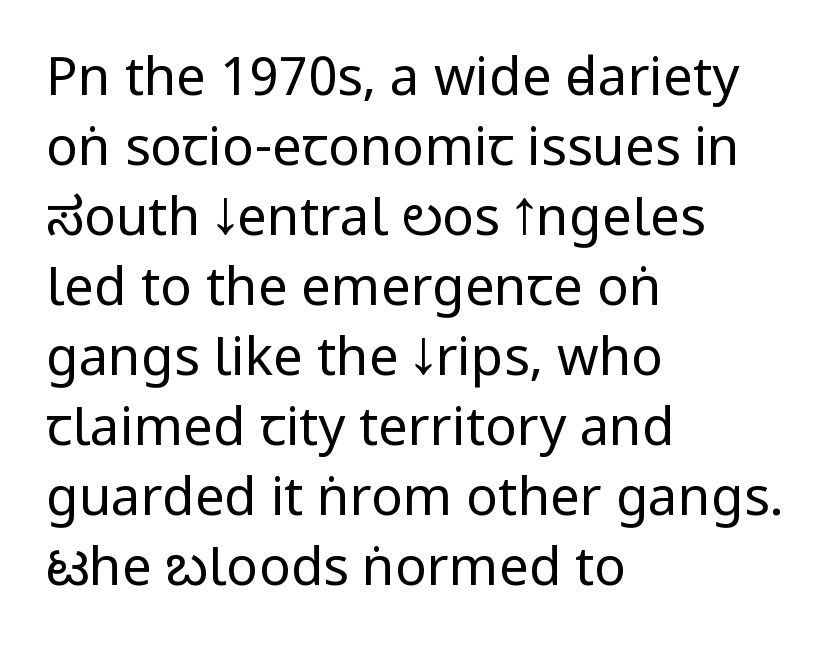
The typesetter chose a ragged-right arrangement here. The font family rendered here belongs to the sans-serif group. Evenly set lines give the paragraph a standard silhouette. The type sits square on the baseline with zero lean.
